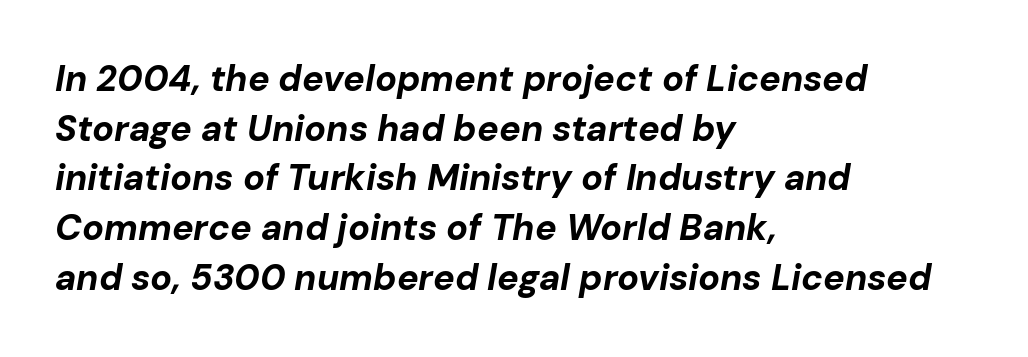
Q: Is the text bold? A: Yes.
Q: Is the text italic (slanted)? A: Yes, it leans right by about 10 degrees.
Q: Is the text underlined? A: No.
Q: How is the paragraph aligned? A: Left-aligned.
Q: Is the spacing between letters normal or unusually wide? A: Normal.
Q: Is the spacing between lines tight, normal or loose? A: Normal.
Q: Width (condensed, normal, or wide)? A: Normal.
Q: Stroke contrast? A: Low.
Q: x-height? A: Medium.
Q: Monospaced? A: No.
